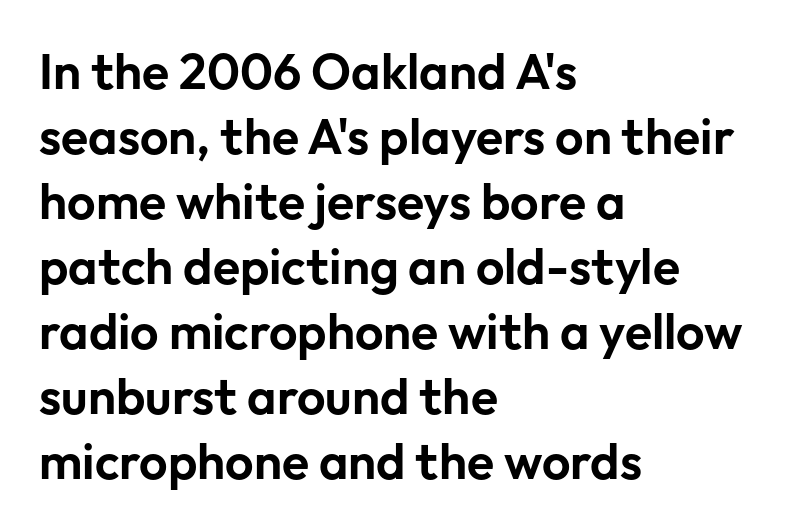
Q: Is the text italic (slanted)? A: No, it is upright.
Q: Is the typeface a serif or a sans-serif typeface? A: Sans-serif.
Q: Is the text underlined? A: No.
Q: How is the paragraph aligned? A: Left-aligned.
Q: Is the spacing between letters normal or unusually wide? A: Normal.
Q: Is the spacing between lines tight, normal or loose? A: Normal.
Q: Width (condensed, normal, or wide)? A: Normal.
Q: Stroke contrast? A: Low.
Q: x-height? A: Medium.
Q: Monospaced? A: No.
